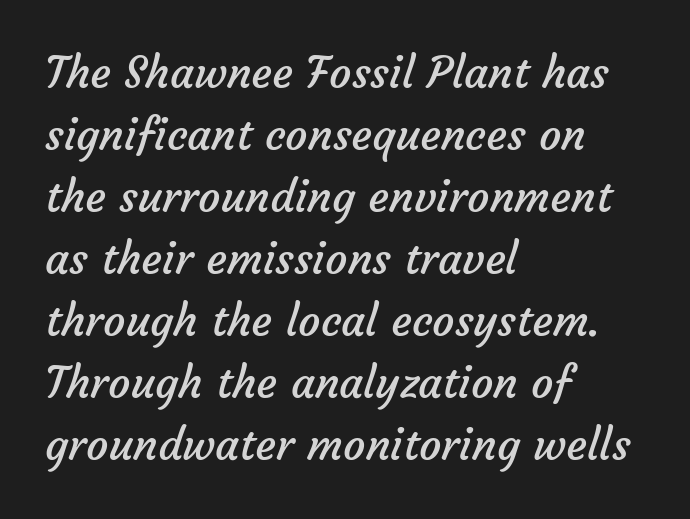
The image shows 44 px regular-weight sans-serif type; set left-aligned, normal line spacing (1.41x), normal letter spacing, not underlined; low stroke contrast and a medium x-height.
